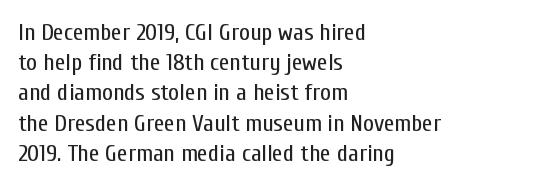
{"italic": "no", "bold": "no", "underline": "no", "align": "left", "line_spacing": "normal", "line_spacing_ratio": 1.26, "letter_spacing": "normal", "letter_spacing_em": 0.0, "glyph_px": 24}
